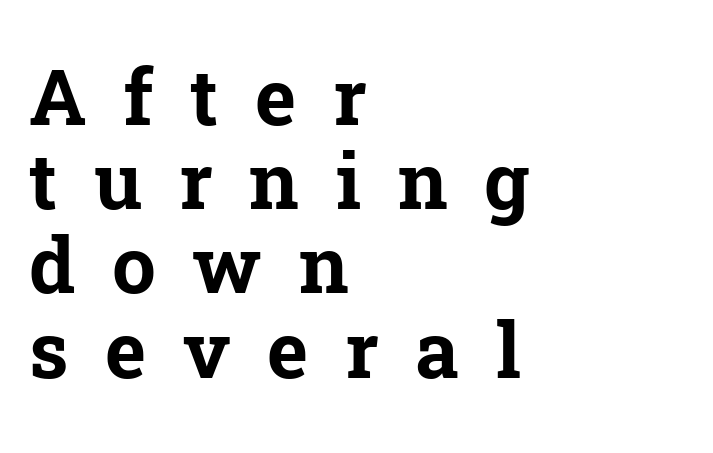
Letters rest on an invisible, unmarked baseline. Short note: letters widely spaced. Every character sits straight up, as roman type does. Heft: maximum for text — a bold.
